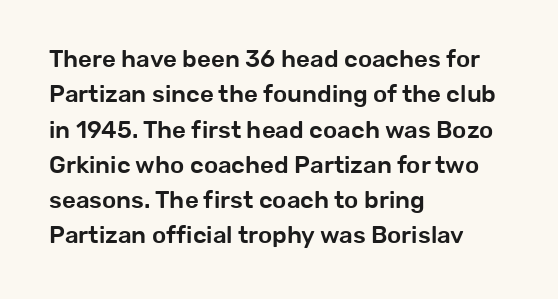
Q: Is the text italic (slanted)? A: No, it is upright.
Q: Is the text underlined? A: No.
Q: How is the paragraph aligned? A: Left-aligned.
Q: Is the spacing between letters normal or unusually wide? A: Normal.
Q: Is the spacing between lines tight, normal or loose? A: Normal.
